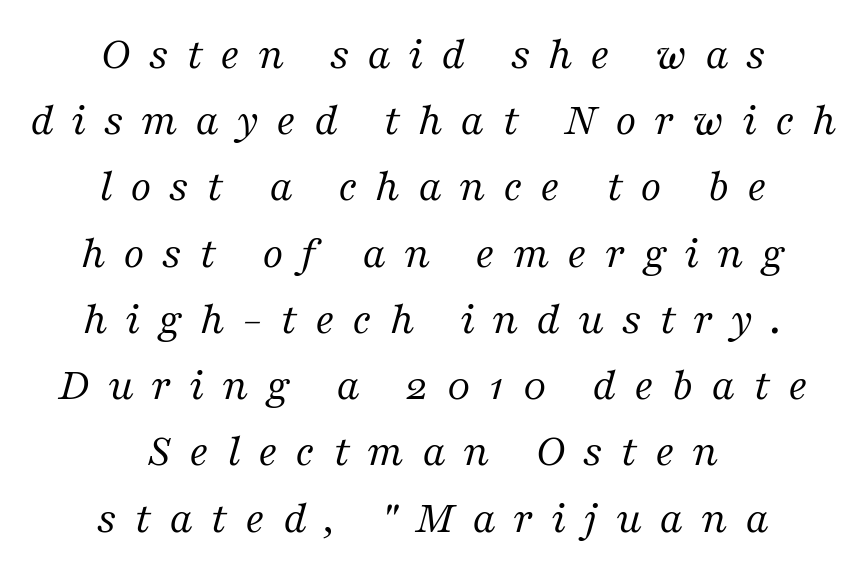
The image shows 46 px regular-weight serif type, italic (leaning right); set centered, normal line spacing (1.44x), unusually wide letter spacing (+0.38 em), not underlined; medium stroke contrast and a medium x-height.
